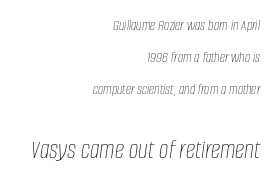
{"italic": "yes", "lean": "right", "slant_degrees": 8, "bold": "no", "underline": "no", "align": "right", "line_spacing": "loose", "line_spacing_ratio": 2.12, "letter_spacing": "normal", "letter_spacing_em": 0.0, "larger_block": "second", "size_ratio": 1.8, "glyph_px": 27}
